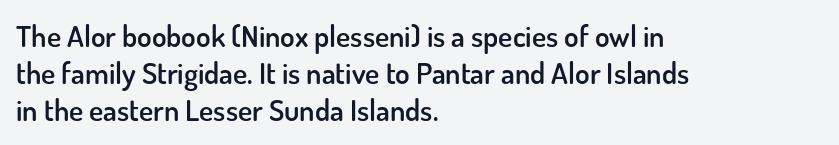
{"serif": "no", "italic": "no", "bold": "semi", "weight": "semibold", "width": "normal", "stroke_contrast": "low", "x_height": "small", "monospaced": "no", "underline": "no", "align": "left", "line_spacing_ratio": 1.23, "letter_spacing": "normal", "letter_spacing_em": 0.0, "glyph_px": 30}
